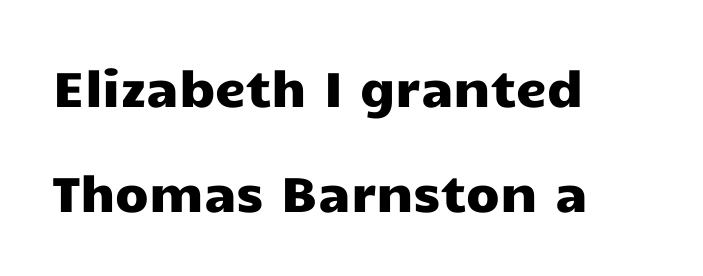
Reading down the block, your eye returns to a fixed left position each line. The text was rendered using a sans face with plain stroke endings. Anything drawn beneath the words? Only blank space. The rendering uses natural spacing where letterforms have individual widths. The line texture is even and compact thanks to regular tracking. Vertical spacing — loose.
